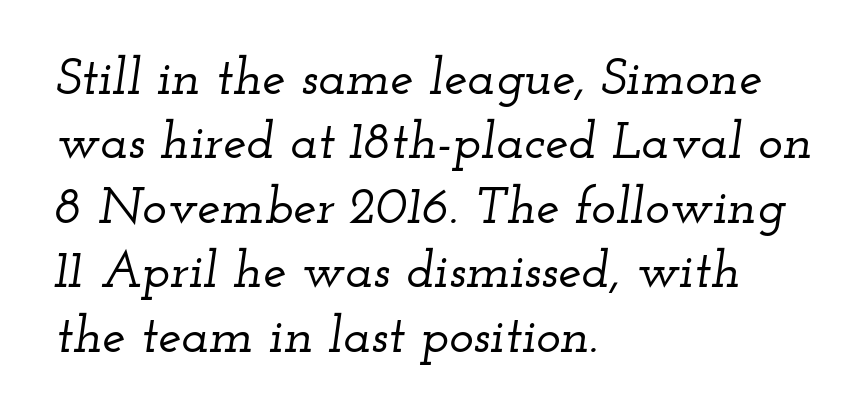
{"serif": "yes", "italic": "yes", "lean": "right", "slant_degrees": 12, "width": "wide", "stroke_contrast": "low", "x_height": "small", "monospaced": "no", "underline": "no", "align": "left", "line_spacing_ratio": 1.24, "letter_spacing": "normal", "letter_spacing_em": 0.0, "glyph_px": 52}
